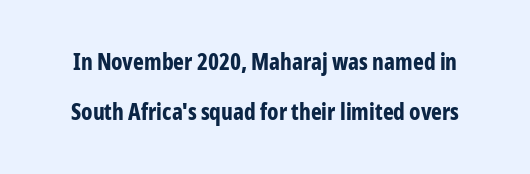
The face used here is rendered with its standard letterfit. The strokes are fattened all the way to bold. Unmarked baselines from the first word to the last. The line-height multiplier appears high, well above default.
